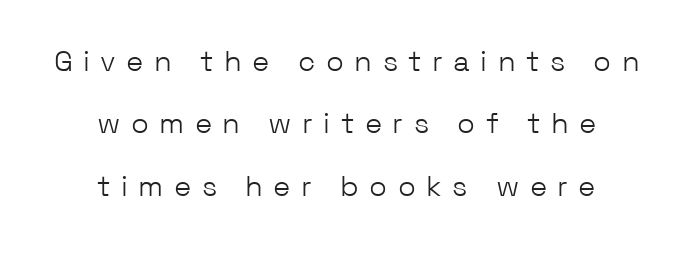
{"serif": "no", "italic": "no", "bold": "no", "weight": "light", "width": "normal", "stroke_contrast": "low", "x_height": "medium", "monospaced": "no", "underline": "no", "align": "center", "line_spacing": "loose", "line_spacing_ratio": 2.15, "letter_spacing": "wide", "letter_spacing_em": 0.36, "glyph_px": 29}
